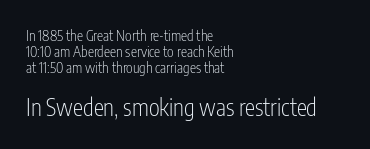
The rendering keeps characters at their native spacing. Tightly led — the rows are bunched. This reads as an unemphasized weight, regular at the heaviest. A student would call this left alignment; a typographer would say flush left, rag right.
